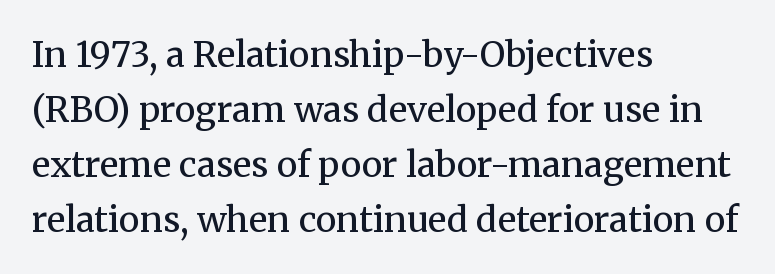
{"serif": "yes", "italic": "no", "bold": "no", "weight": "regular", "width": "normal", "stroke_contrast": "medium", "x_height": "medium", "monospaced": "no", "underline": "no", "align": "left", "line_spacing": "normal", "line_spacing_ratio": 1.57, "letter_spacing": "normal", "letter_spacing_em": 0.0, "glyph_px": 35}
